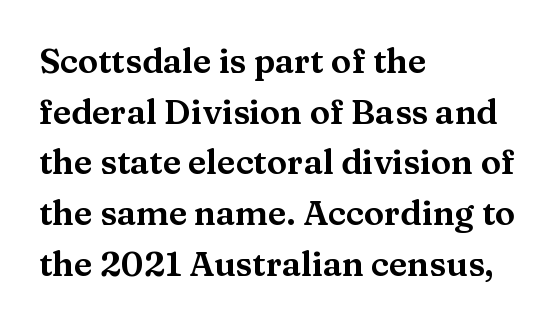
Q: Is the text italic (slanted)? A: No, it is upright.
Q: Is the typeface a serif or a sans-serif typeface? A: Serif.
Q: Is the text underlined? A: No.
Q: How is the paragraph aligned? A: Left-aligned.
Q: Is the spacing between letters normal or unusually wide? A: Normal.
Q: Is the spacing between lines tight, normal or loose? A: Normal.
Q: Width (condensed, normal, or wide)? A: Wide.
Q: Stroke contrast? A: Medium.
Q: x-height? A: Medium.
Q: Monospaced? A: No.
